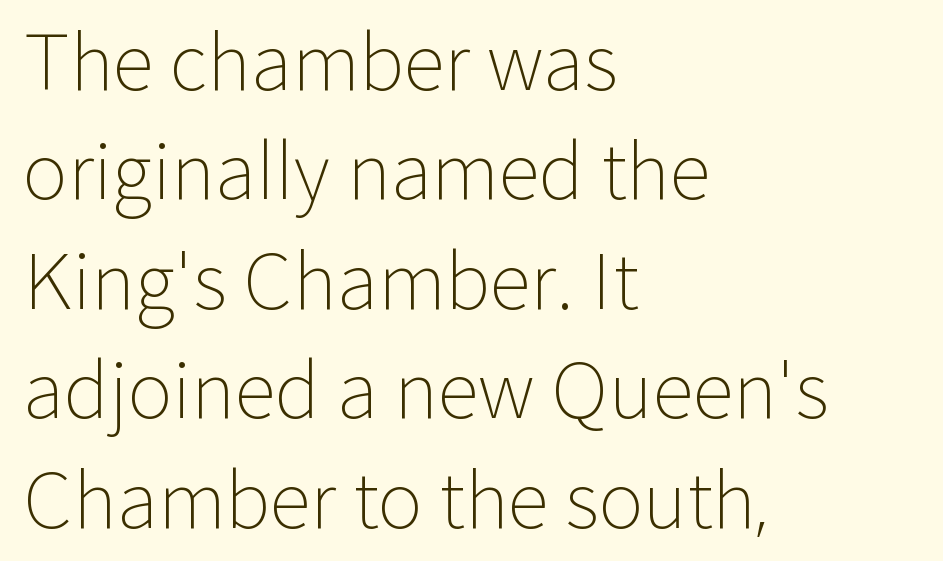
Q: Is the text bold? A: No.
Q: Is the text italic (slanted)? A: No, it is upright.
Q: Is the typeface a serif or a sans-serif typeface? A: Sans-serif.
Q: Is the text underlined? A: No.
Q: How is the paragraph aligned? A: Left-aligned.
Q: Is the spacing between letters normal or unusually wide? A: Normal.
Q: Is the spacing between lines tight, normal or loose? A: Normal.
Q: Width (condensed, normal, or wide)? A: Normal.
Q: Stroke contrast? A: Low.
Q: x-height? A: Medium.
Q: Monospaced? A: No.
